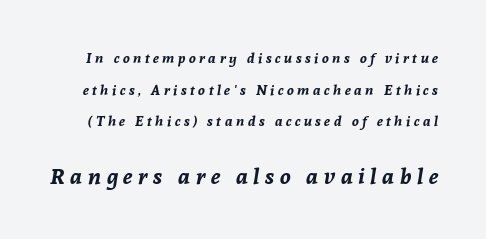
The image shows 22 px bold type, italic (leaning right); set loose line spacing (2.26x), unusually wide letter spacing (+0.25 em), not underlined; the second (bottom) block is 1.57x larger.
